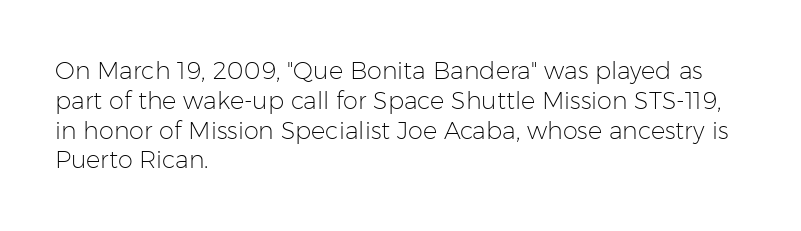
The image shows 24 px text type, upright; set left-aligned, line spacing 1.24x, normal letter spacing, not underlined.
